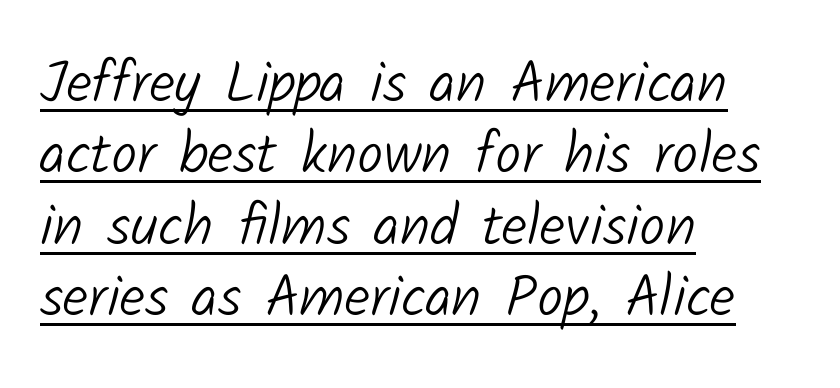
The image shows 58 px light sans-serif type; set left-aligned, line spacing 1.23x, normal letter spacing, underlined; low stroke contrast and a medium x-height.
